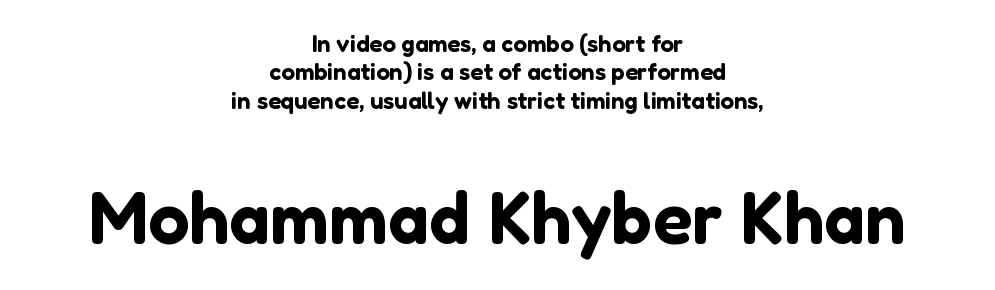
Two sizes are in play, and the larger belongs to the second block. No word sits above an underline. These lines stack symmetrically, like a column narrowing and widening about its center. Regarding serifs, this sample does without them.
